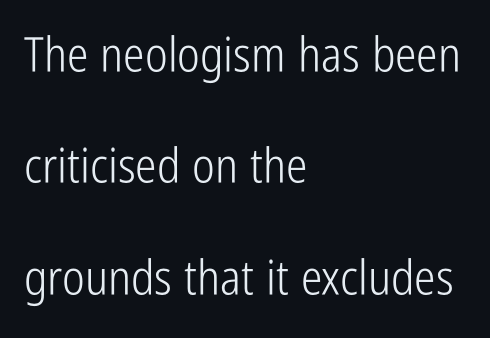
Q: Is the text bold? A: No.
Q: Is the text italic (slanted)? A: No, it is upright.
Q: Is the typeface a serif or a sans-serif typeface? A: Sans-serif.
Q: Is the text underlined? A: No.
Q: How is the paragraph aligned? A: Left-aligned.
Q: Is the spacing between letters normal or unusually wide? A: Normal.
Q: Is the spacing between lines tight, normal or loose? A: Loose.
Q: Width (condensed, normal, or wide)? A: Condensed.
Q: Stroke contrast? A: Low.
Q: x-height? A: Medium.
Q: Monospaced? A: No.
